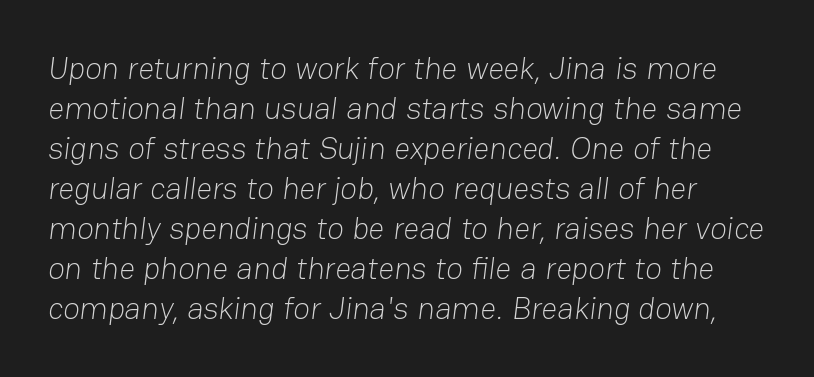
Q: Is the text bold? A: No.
Q: Is the typeface a serif or a sans-serif typeface? A: Sans-serif.
Q: Is the text underlined? A: No.
Q: Is the spacing between letters normal or unusually wide? A: Normal.
Q: Is the spacing between lines tight, normal or loose? A: Normal.
Q: Width (condensed, normal, or wide)? A: Normal.
Q: Stroke contrast? A: Low.
Q: x-height? A: Medium.
Q: Monospaced? A: No.
